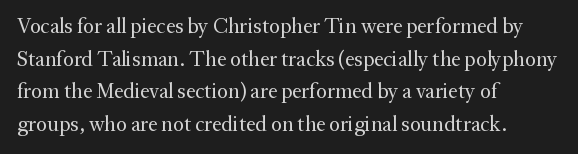
The image shows 21 px text type, upright; set left-aligned, normal line spacing (1.55x), normal letter spacing, not underlined.
